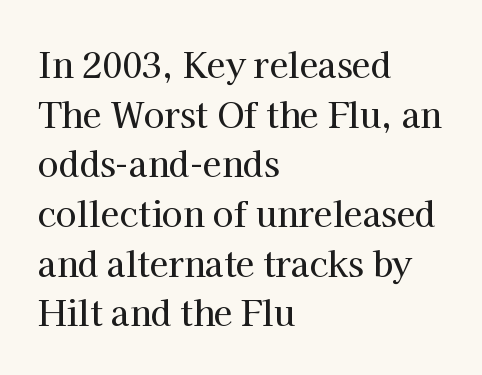
Note the varied advance widths — an 'i' is clearly narrower than an 'm'. The setting favours the left margin, as ordinary paragraphs usually do. Italic: no, the glyphs are upright roman. Old-style or modern, the face here clearly has serifs. Any mark beneath the type? The region is blank.
